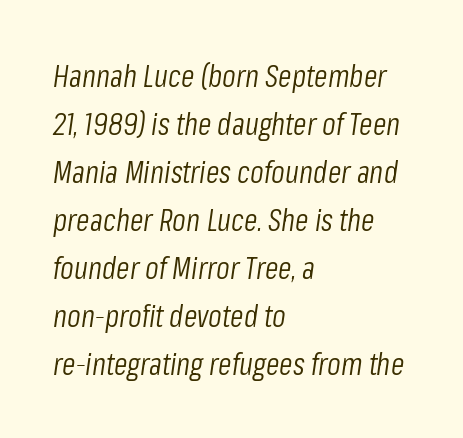
A typesetter would call this leading conventional body-copy spacing. In terms of posture, this sample is oblique. Unmarked baselines from the first word to the last. Does the copy run flush right? No — it runs flush left. This sample has the flowing, uneven cadence of proportional lettering. Heaviness? Minimal to ordinary, like unemphasized prose.
